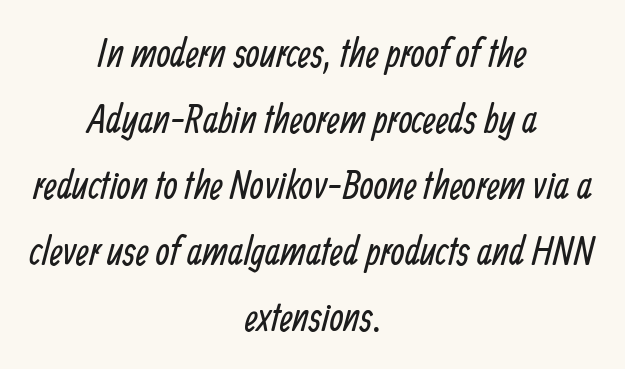
Q: Is the text bold? A: No.
Q: Is the typeface a serif or a sans-serif typeface? A: Sans-serif.
Q: Is the text underlined? A: No.
Q: How is the paragraph aligned? A: Centered.
Q: Is the spacing between letters normal or unusually wide? A: Normal.
Q: Is the spacing between lines tight, normal or loose? A: Normal.
Q: Width (condensed, normal, or wide)? A: Condensed.
Q: Stroke contrast? A: Low.
Q: x-height? A: Medium.
Q: Monospaced? A: No.
